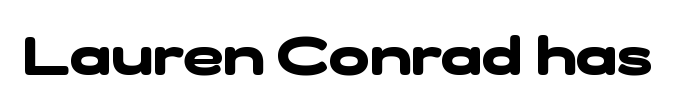
The image shows 54 px heavy, wide sans-serif type; set normal letter spacing, not underlined; low stroke contrast and a medium x-height.
